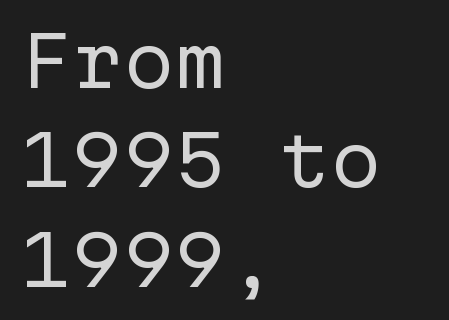
The image shows 69 px regular-weight sans-serif type, upright, monospaced; set left-aligned, normal line spacing (1.44x), normal letter spacing, not underlined; low stroke contrast and a medium x-height.
